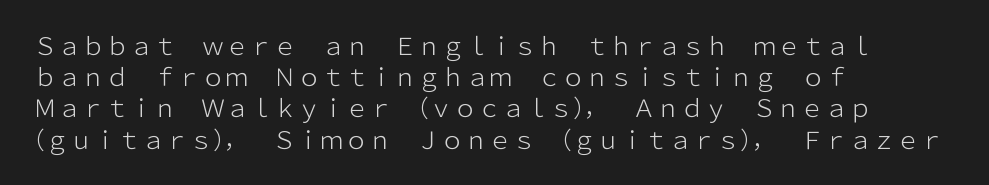
{"italic": "no", "bold": "no", "underline": "no", "align": "left", "line_spacing": "normal", "line_spacing_ratio": 1.3, "letter_spacing": "normal", "letter_spacing_em": 0.0, "glyph_px": 24}
